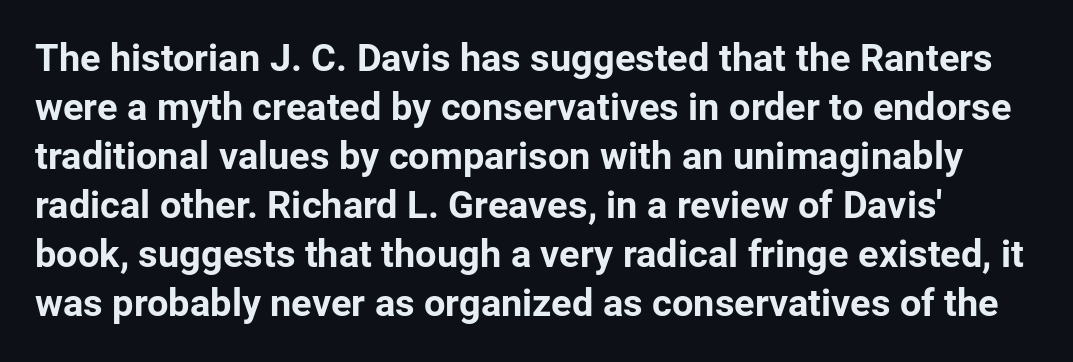
The axis of the letterforms is exactly vertical. The space between consecutive lines is moderate. Bold? Absolutely — the strokes are thick and heavy. The horizontal fit of the characters is conventional and even.
